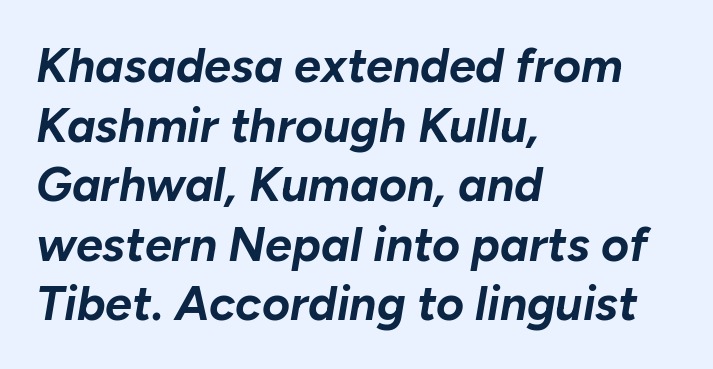
Standard letterfit; no display-style spreading of the glyphs. The face used here has a pronounced slope to its letters. Line beginnings align vertically; line endings do not. No word sits above an underline. Thick stems and heavy bowls — unmistakably bold.
